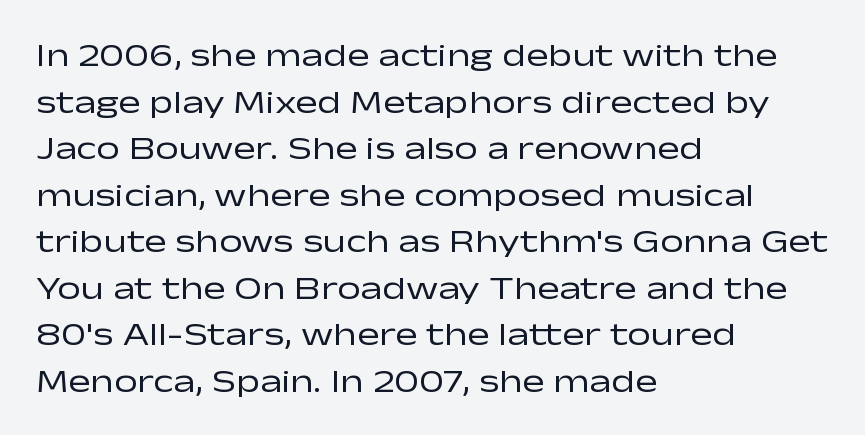
The image shows 33 px regular-weight, wide sans-serif type, upright; set left-aligned, normal line spacing (1.41x), normal letter spacing, not underlined; low stroke contrast and a medium x-height.
